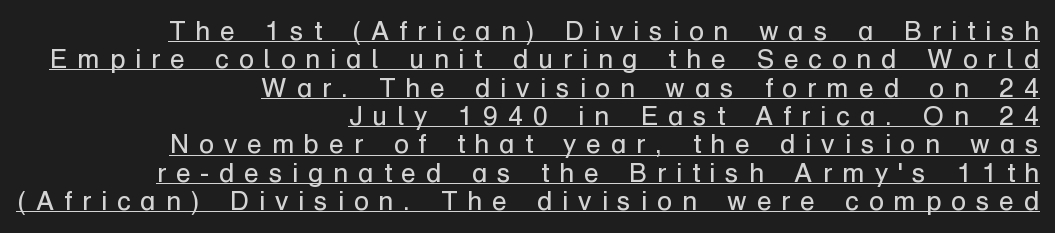
The setting favours the right margin, as signatures and pull-quotes sometimes do. The rendering uses the underline text-decoration. The passage shown has open, widely tracked lettering throughout. The typeface has the unassuming heft of standard copy or less.
